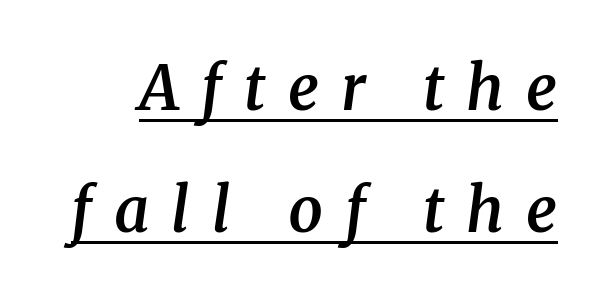
Q: Is the text bold? A: Semi-bold.
Q: Is the text italic (slanted)? A: Yes, it leans right by about 8 degrees.
Q: Is the typeface a serif or a sans-serif typeface? A: Serif.
Q: Is the text underlined? A: Yes.
Q: Is the spacing between letters normal or unusually wide? A: Unusually wide.
Q: Is the spacing between lines tight, normal or loose? A: Loose.
Q: Width (condensed, normal, or wide)? A: Normal.
Q: Stroke contrast? A: Medium.
Q: x-height? A: Medium.
Q: Monospaced? A: No.
